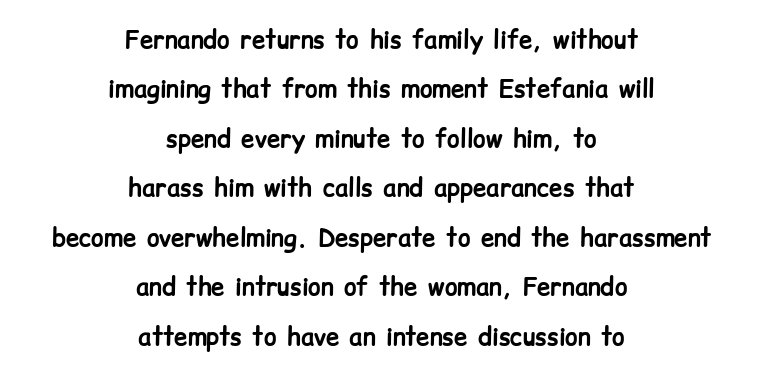
Q: Is the text bold? A: Yes.
Q: Is the text italic (slanted)? A: No, it is upright.
Q: Is the text underlined? A: No.
Q: How is the paragraph aligned? A: Centered.
Q: Is the spacing between letters normal or unusually wide? A: Normal.
Q: Is the spacing between lines tight, normal or loose? A: Loose.
